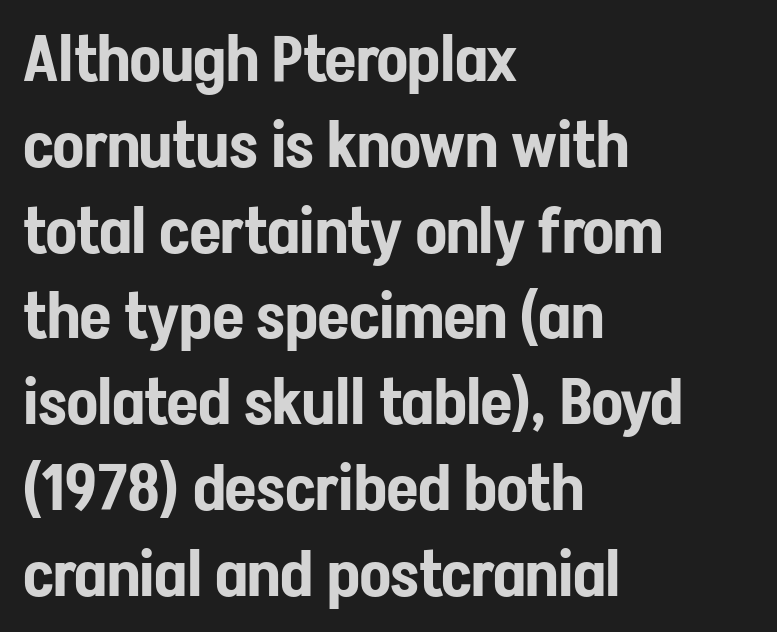
{"serif": "no", "italic": "no", "width": "condensed", "stroke_contrast": "low", "x_height": "medium", "monospaced": "no", "underline": "no", "align": "left", "line_spacing": "normal", "line_spacing_ratio": 1.34, "letter_spacing": "normal", "letter_spacing_em": 0.0, "glyph_px": 64}
